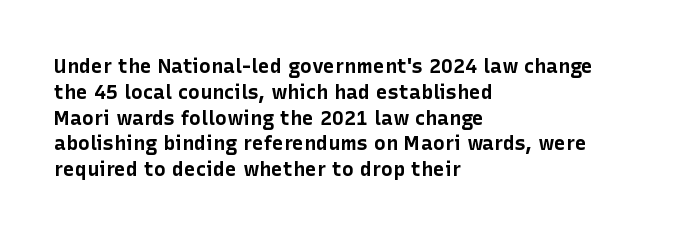
The image shows 20 px bold type, upright; set left-aligned, normal line spacing (1.29x), normal letter spacing, not underlined.
